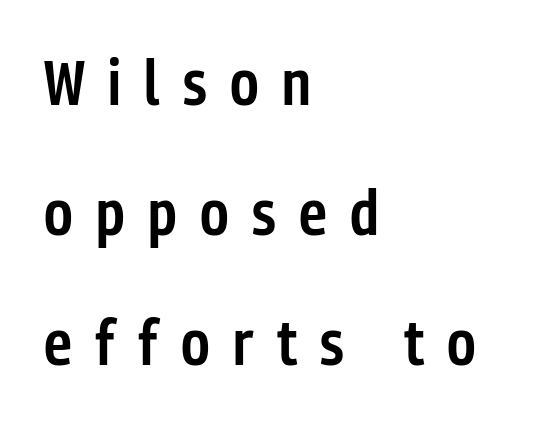
The image shows 63 px semibold, condensed sans-serif type, upright; set left-aligned, loose line spacing (2.06x), unusually wide letter spacing (+0.37 em), not underlined; low stroke contrast and a medium x-height.
